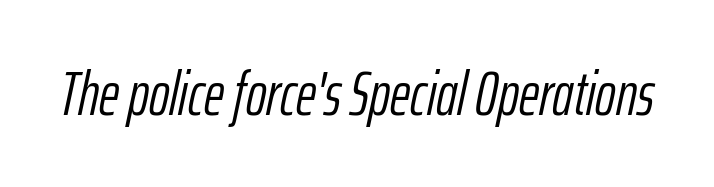
The image shows 62 px light, condensed type, italic (leaning right); set normal letter spacing, not underlined; low stroke contrast and a medium x-height.
